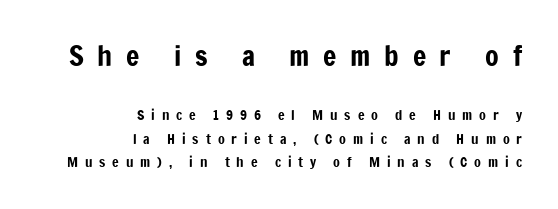
Is this a sans? Yes — the strokes have no serifs. Varying glyph widths throughout — classic text-font behaviour. This block has exactly the height ordinary leading produces. Does extra space separate the letters? Yes, quite a lot of it. Type size steps down from the first block to the second.
